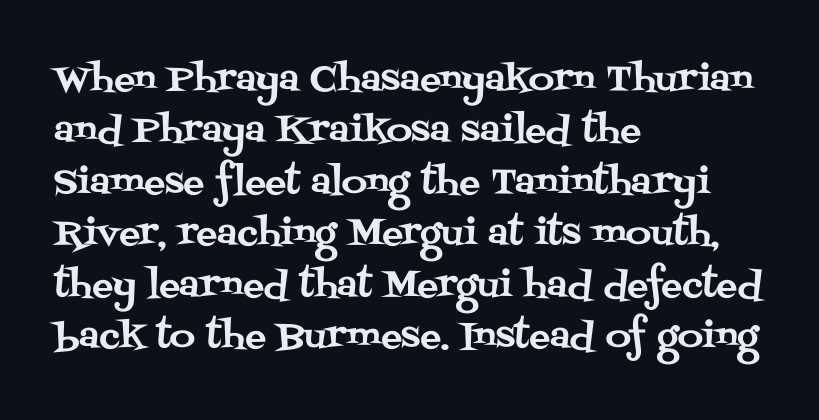
Posture: vertical. In CSS terms this would be text-align: left. How are the letters spaced? Ordinarily, with no added tracking. Serifs: yes, visible at the terminals of the letterforms. The area under the type is left untouched.
